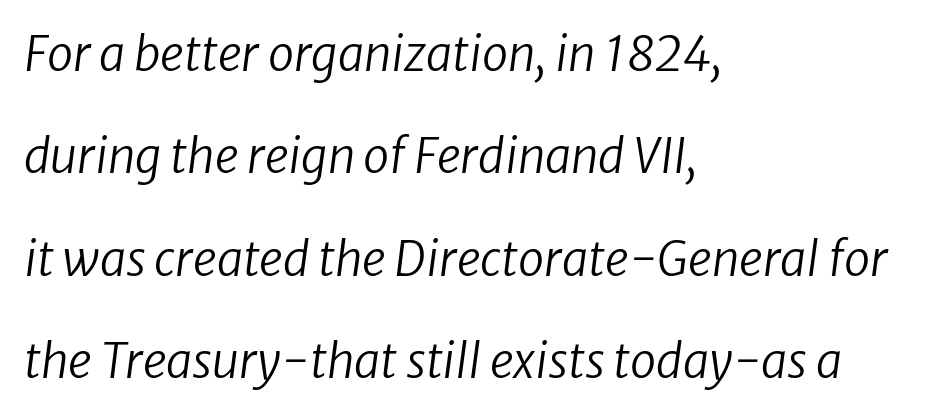
{"italic": "yes", "lean": "right", "slant_degrees": 8, "bold": "no", "weight": "regular", "width": "normal", "stroke_contrast": "low", "x_height": "medium", "monospaced": "no", "underline": "no", "align": "left", "line_spacing": "loose", "line_spacing_ratio": 2.18, "letter_spacing": "normal", "letter_spacing_em": 0.0, "glyph_px": 47}
